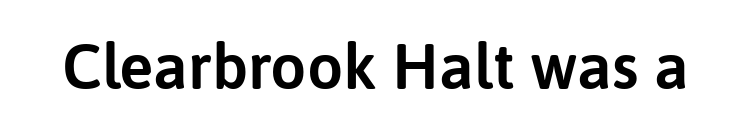
The image shows 64 px sans-serif type, upright; set normal letter spacing, not underlined; low stroke contrast and a medium x-height.
